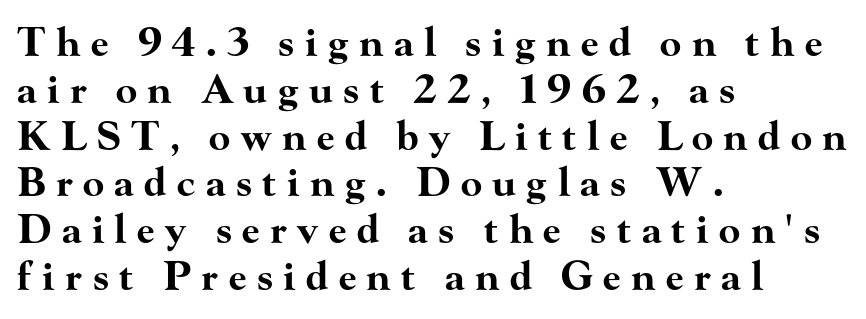
Q: Is the text bold? A: Yes.
Q: Is the text italic (slanted)? A: No, it is upright.
Q: Is the typeface a serif or a sans-serif typeface? A: Serif.
Q: Is the text underlined? A: No.
Q: How is the paragraph aligned? A: Left-aligned.
Q: Is the spacing between letters normal or unusually wide? A: Unusually wide.
Q: Width (condensed, normal, or wide)? A: Wide.
Q: Stroke contrast? A: High.
Q: x-height? A: Small.
Q: Monospaced? A: No.
